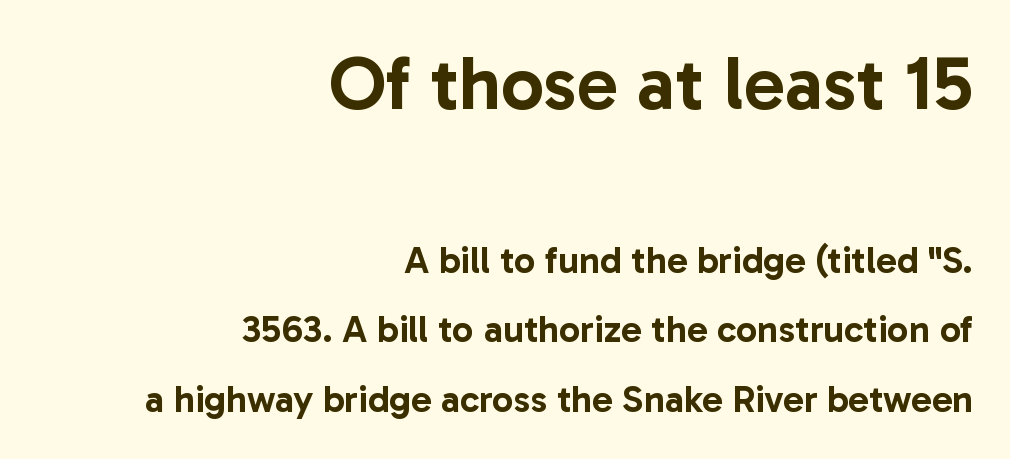
The image shows 76 px sans-serif type, upright; set right-aligned, line spacing 1.83x, normal letter spacing, not underlined; the first (top) block is 2.0x larger; low stroke contrast and a medium x-height.
